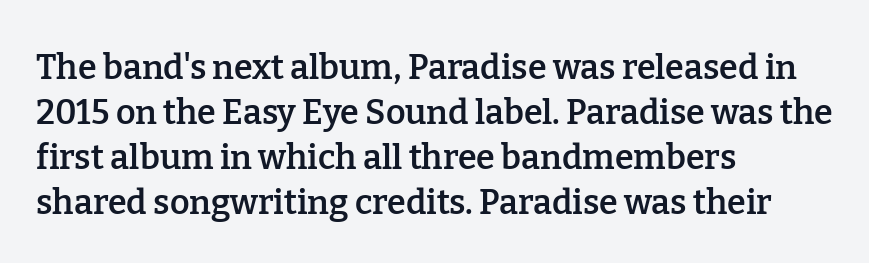
{"serif": "yes", "italic": "no", "bold": "semi", "weight": "semibold", "width": "normal", "stroke_contrast": "low", "x_height": "medium", "monospaced": "no", "underline": "no", "align": "left", "line_spacing": "normal", "line_spacing_ratio": 1.32, "letter_spacing": "normal", "letter_spacing_em": 0.0, "glyph_px": 34}
